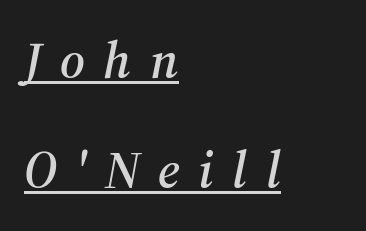
Q: Is the text italic (slanted)? A: Yes, it leans right by about 12 degrees.
Q: Is the typeface a serif or a sans-serif typeface? A: Serif.
Q: Is the text underlined? A: Yes.
Q: How is the paragraph aligned? A: Left-aligned.
Q: Is the spacing between letters normal or unusually wide? A: Unusually wide.
Q: Is the spacing between lines tight, normal or loose? A: Loose.
Q: Width (condensed, normal, or wide)? A: Normal.
Q: Stroke contrast? A: Medium.
Q: x-height? A: Medium.
Q: Monospaced? A: No.
